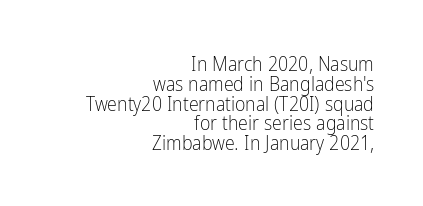
Honestly, the letter spacing is just normal — you wouldn't notice it. Counters stay open thanks to moderate or lighter strokes. This is roman type, the default non-slanted kind. The space beneath each line is pristine and unruled. In CSS terms this would be text-align: right.
